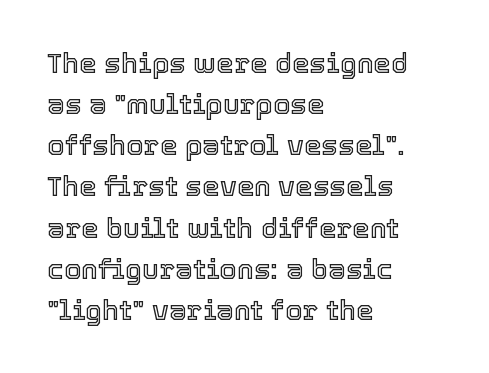
The image shows 28 px text type, upright; set left-aligned, normal line spacing (1.47x), normal letter spacing, not underlined; a medium x-height.
